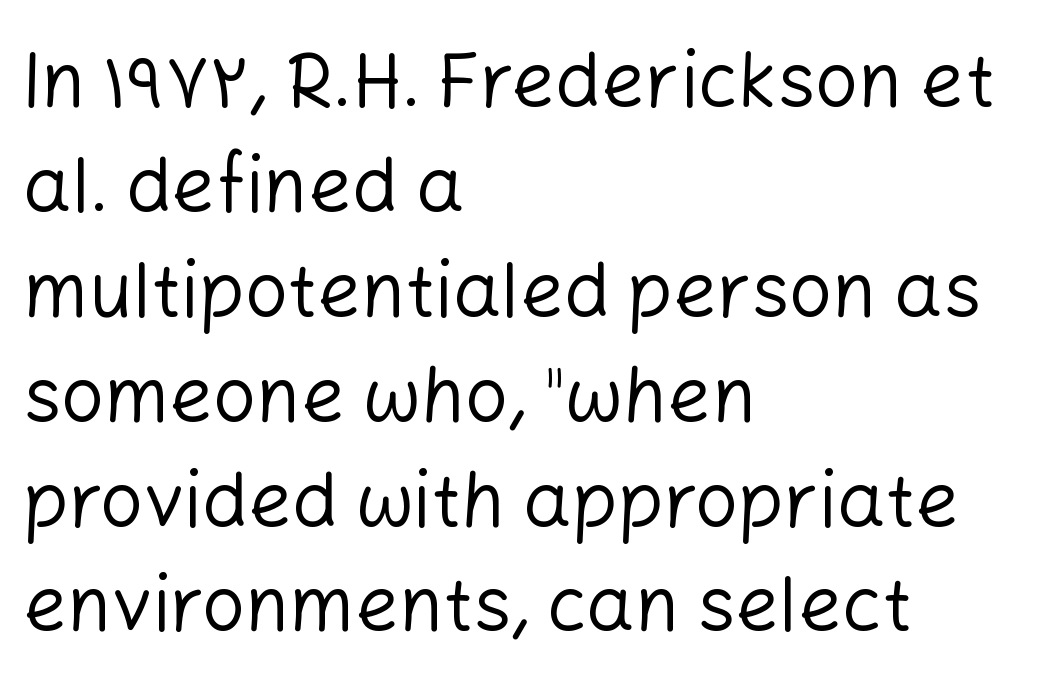
Q: Is the text bold? A: No.
Q: Is the text italic (slanted)? A: No, it is upright.
Q: Is the typeface a serif or a sans-serif typeface? A: Sans-serif.
Q: Is the text underlined? A: No.
Q: How is the paragraph aligned? A: Left-aligned.
Q: Is the spacing between letters normal or unusually wide? A: Normal.
Q: Is the spacing between lines tight, normal or loose? A: Normal.
Q: Width (condensed, normal, or wide)? A: Normal.
Q: Stroke contrast? A: Low.
Q: x-height? A: Medium.
Q: Monospaced? A: No.
